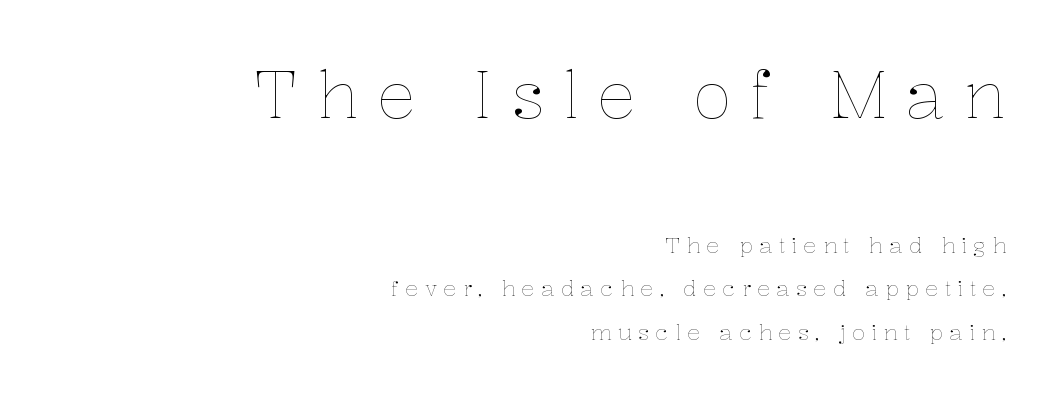
Tall strokes in this sample are plumb rather than angled. Has an underline been added? It has not. Characters follow at a spacing far wider than the type designer built in. These lines stand farther apart than default settings would place them.
